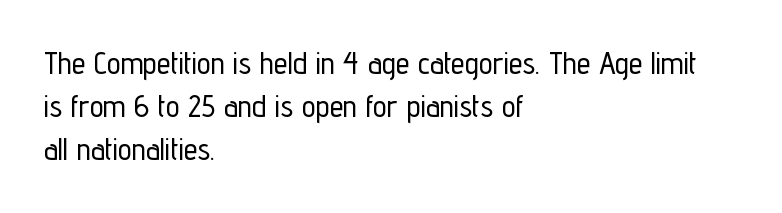
Do the letters lean? They stand straight. You could call the tracking neutral — neither tight nor loose. Any mark beneath the type? The region is blank. Students, observe: this is what conventionally led text looks like. Reading down the block, your eye returns to a fixed left position each line.
